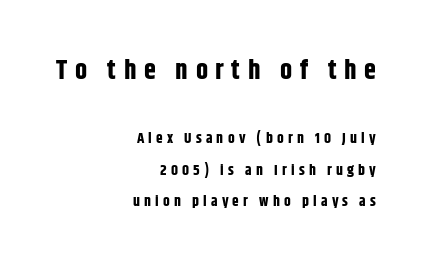
The image shows 27 px bold type, upright; set right-aligned, loose line spacing (2.07x), unusually wide letter spacing (+0.28 em), not underlined; the first (top) block is 1.8x larger.
